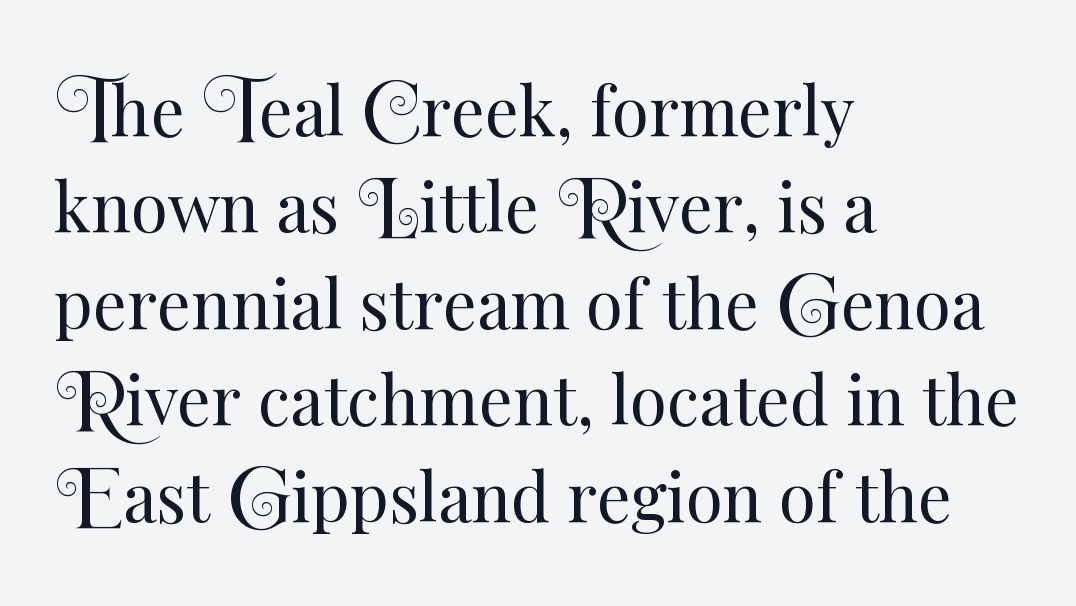
{"italic": "no", "bold": "no", "weight": "regular", "width": "normal", "stroke_contrast": "medium", "x_height": "small", "monospaced": "no", "underline": "no", "align": "left", "line_spacing": "normal", "line_spacing_ratio": 1.44, "letter_spacing": "normal", "letter_spacing_em": 0.0, "glyph_px": 67}
